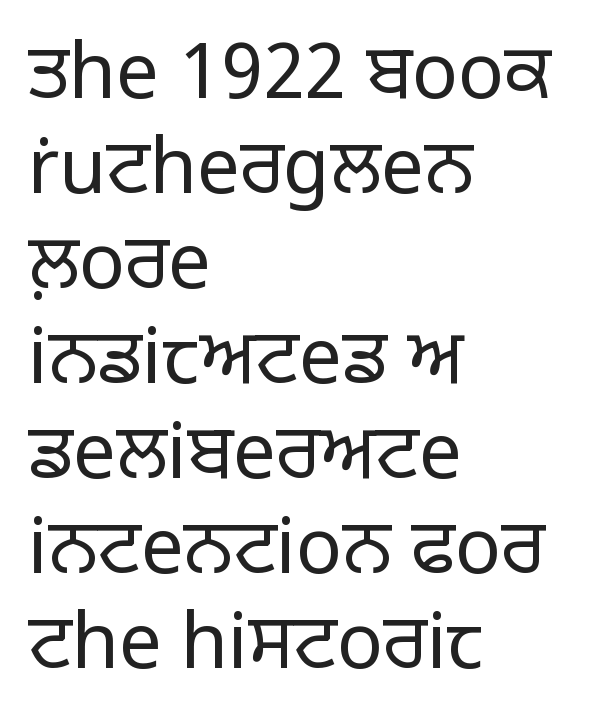
{"serif": "no", "italic": "no", "bold": "no", "weight": "light", "width": "normal", "stroke_contrast": "low", "x_height": "large", "monospaced": "no", "underline": "no", "align": "left", "line_spacing": "normal", "line_spacing_ratio": 1.25, "letter_spacing": "normal", "letter_spacing_em": 0.0, "glyph_px": 76}
